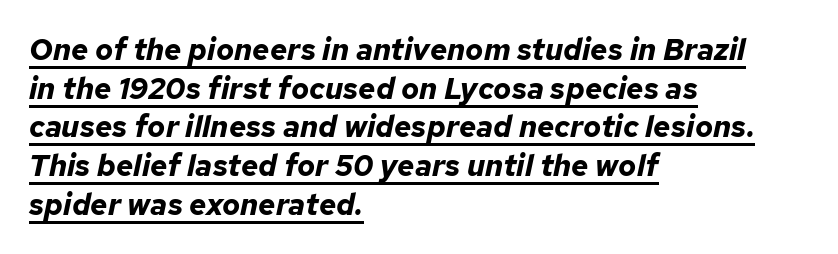
Q: Is the text bold? A: Yes.
Q: Is the text italic (slanted)? A: Yes, it leans right by about 12 degrees.
Q: Is the text underlined? A: Yes.
Q: How is the paragraph aligned? A: Left-aligned.
Q: Is the spacing between letters normal or unusually wide? A: Normal.
Q: Is the spacing between lines tight, normal or loose? A: Normal.
Q: Width (condensed, normal, or wide)? A: Normal.
Q: Stroke contrast? A: Low.
Q: x-height? A: Medium.
Q: Monospaced? A: No.
